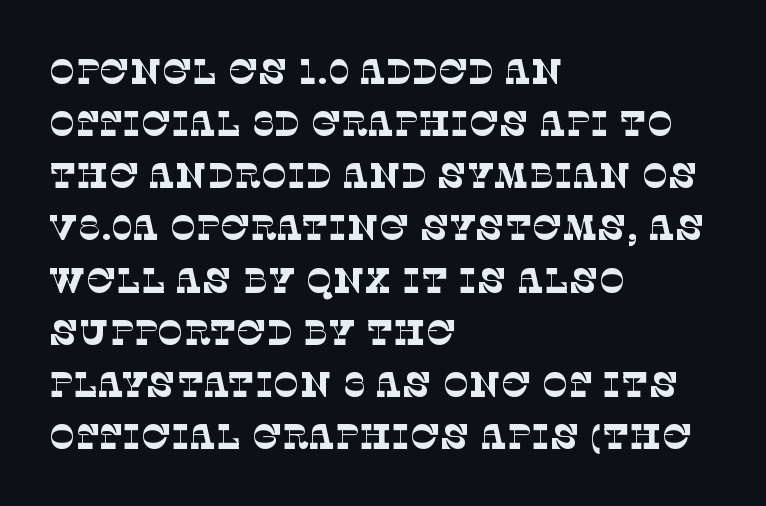
Q: Is the text bold? A: No.
Q: Is the typeface a serif or a sans-serif typeface? A: Serif.
Q: Is the text underlined? A: No.
Q: How is the paragraph aligned? A: Left-aligned.
Q: Is the spacing between letters normal or unusually wide? A: Normal.
Q: Is the spacing between lines tight, normal or loose? A: Normal.
Q: Width (condensed, normal, or wide)? A: Normal.
Q: Stroke contrast? A: Low.
Q: x-height? A: Large.
Q: Monospaced? A: No.
